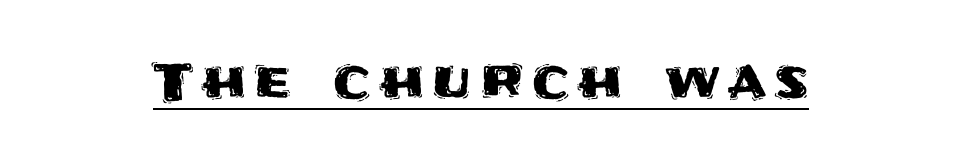
The image shows 52 px sans-serif type, upright; set underlined; medium stroke contrast and a large x-height.
